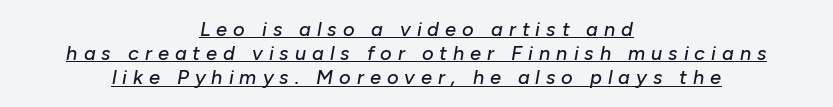
This is oblique type, the kind used for emphasis or titles. The gaps between neighbouring characters are conspicuously large. Visually the block forms a symmetrical silhouette, jagged on both flanks. Looks like someone drew a line under every word here.
